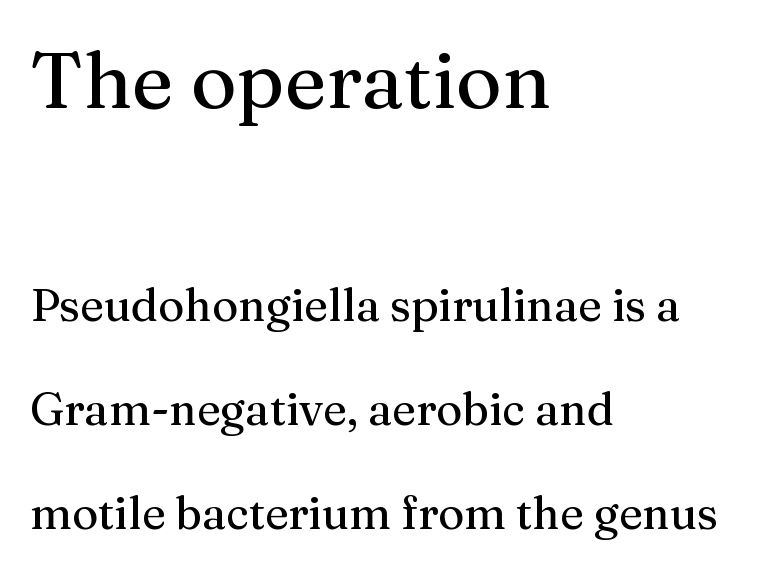
These lines keep a tight, regular rhythm from letter to letter. The lines are spread far apart with generous leading. The face used here appears at its bigger size in the upper chunk. Nobody drew a line under any word here.
